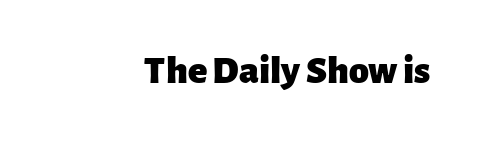
Q: Is the text bold? A: Yes.
Q: Is the text italic (slanted)? A: No, it is upright.
Q: Is the typeface a serif or a sans-serif typeface? A: Sans-serif.
Q: Is the text underlined? A: No.
Q: How is the paragraph aligned? A: Right-aligned.
Q: Is the spacing between letters normal or unusually wide? A: Normal.
Q: Width (condensed, normal, or wide)? A: Normal.
Q: Stroke contrast? A: Low.
Q: x-height? A: Medium.
Q: Monospaced? A: No.
